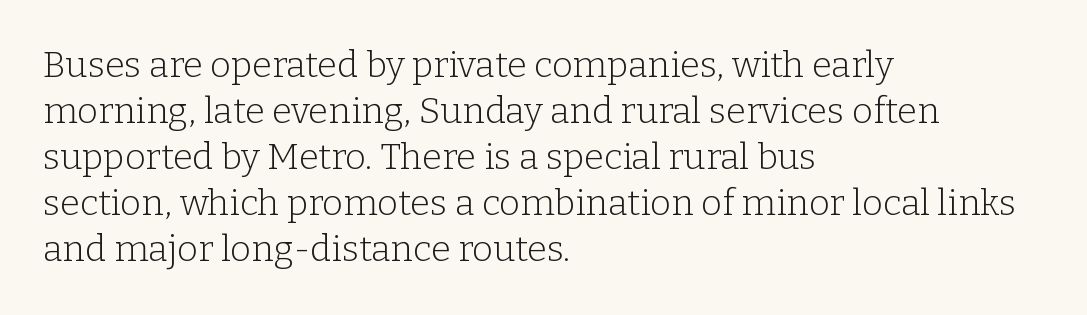
The image shows 36 px light serif type, upright; set left-aligned, normal line spacing (1.28x), normal letter spacing, not underlined; low stroke contrast and a medium x-height.
